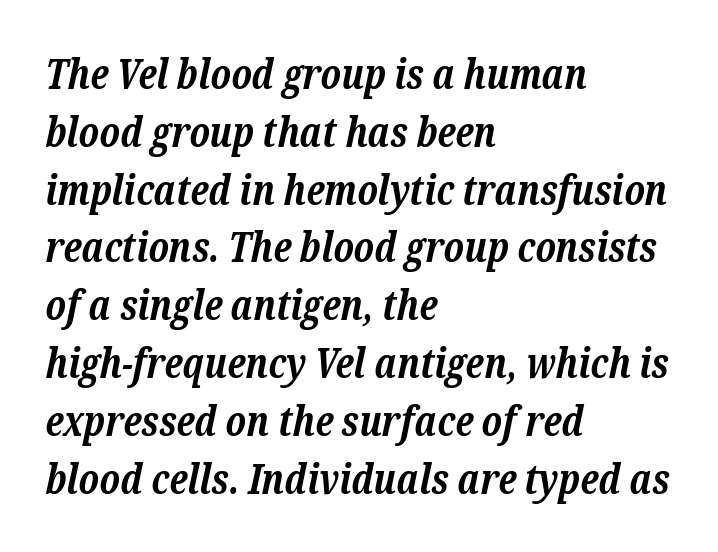
Character widths vary here, with narrow letters taking less room than wide ones. This sample uses plain, unmodified letter spacing. Italic: yes, the glyphs are oblique. Pretty heavy lettering here — definitely bold.
